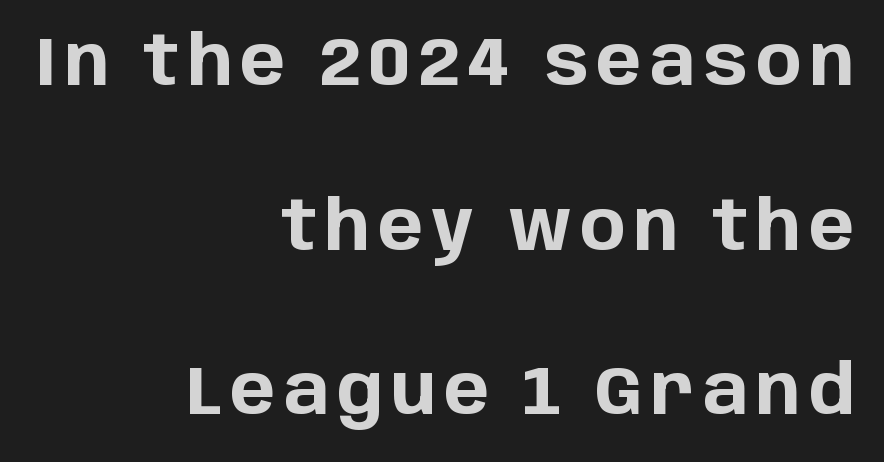
Q: Is the text bold? A: Yes.
Q: Is the text italic (slanted)? A: No, it is upright.
Q: Is the typeface a serif or a sans-serif typeface? A: Sans-serif.
Q: Is the text underlined? A: No.
Q: How is the paragraph aligned? A: Right-aligned.
Q: Is the spacing between lines tight, normal or loose? A: Loose.
Q: Width (condensed, normal, or wide)? A: Normal.
Q: Stroke contrast? A: Low.
Q: x-height? A: Large.
Q: Monospaced? A: No.
